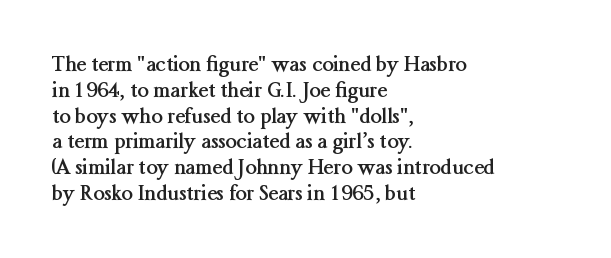
The image shows 20 px bold type, upright; set left-aligned, normal line spacing (1.29x), normal letter spacing, not underlined.
